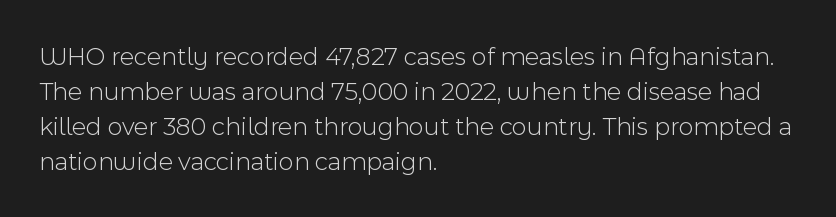
{"italic": "no", "bold": "no", "underline": "no", "align": "left", "line_spacing": "normal", "line_spacing_ratio": 1.35, "letter_spacing": "normal", "letter_spacing_em": 0.0, "glyph_px": 26}
